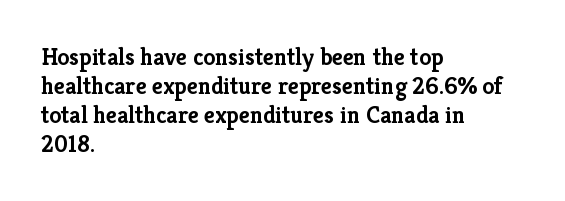
Bold? Absolutely — the strokes are thick and heavy. These lines are set flush left with a ragged right edge. Each row of text sits above clean, open space. There is no visible air inserted between adjacent glyphs. The type sits square on the baseline with zero lean.
